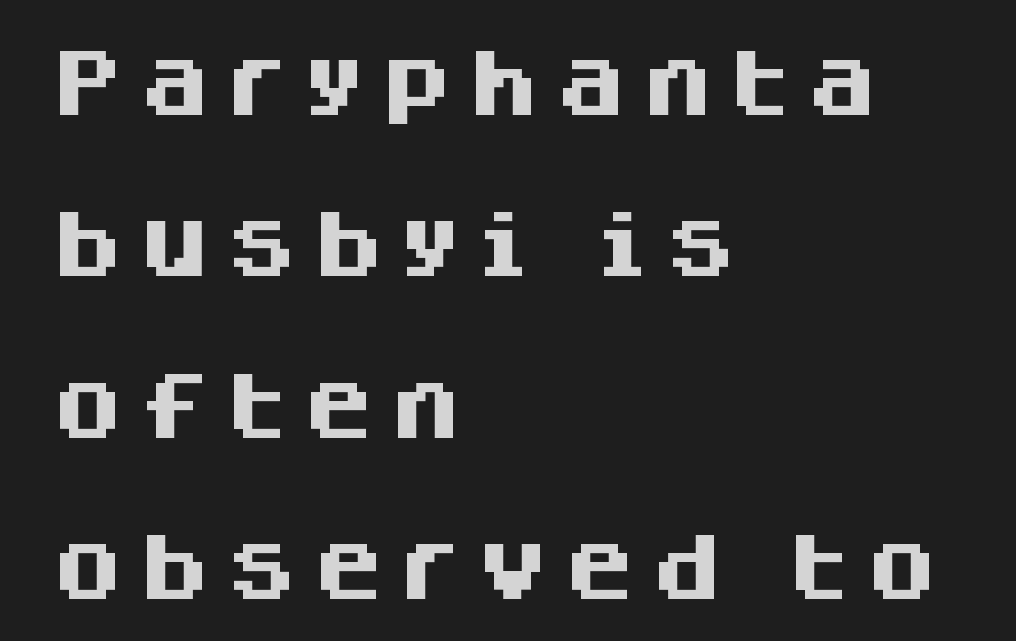
One glance says open: line gaps are wider than usual. The area under the type is left untouched. Casual observation: everything's shoved over to the left. You could not count columns in this text — the font is proportionally spaced. Nope, no serifs anywhere on these letters.
